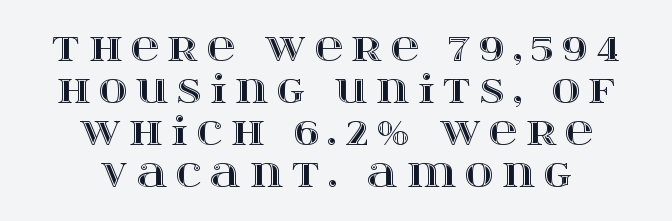
The lines in this sample share a center point and differ in where they start and stop. The space beneath each line is pristine and unruled. Character widths vary here, with narrow letters taking less room than wide ones. How are the letters spaced? Widely, with obvious added tracking. Vertically, the passage feels compressed, each row crowding the next.
